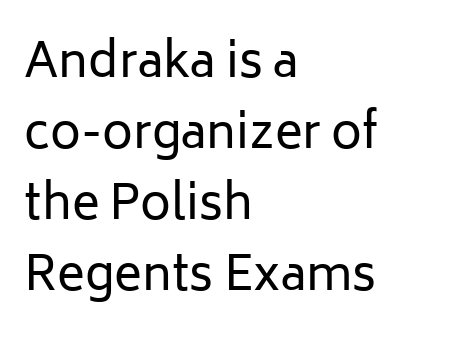
Words appear dense and cohesive because spacing is normal. Does the copy run flush right? No — it runs flush left. You can tell it's not italic because the verticals are truly vertical. These lines are rendered in a variable-pitch font. Observe the absence of serifs on each vertical stroke in this sample.
